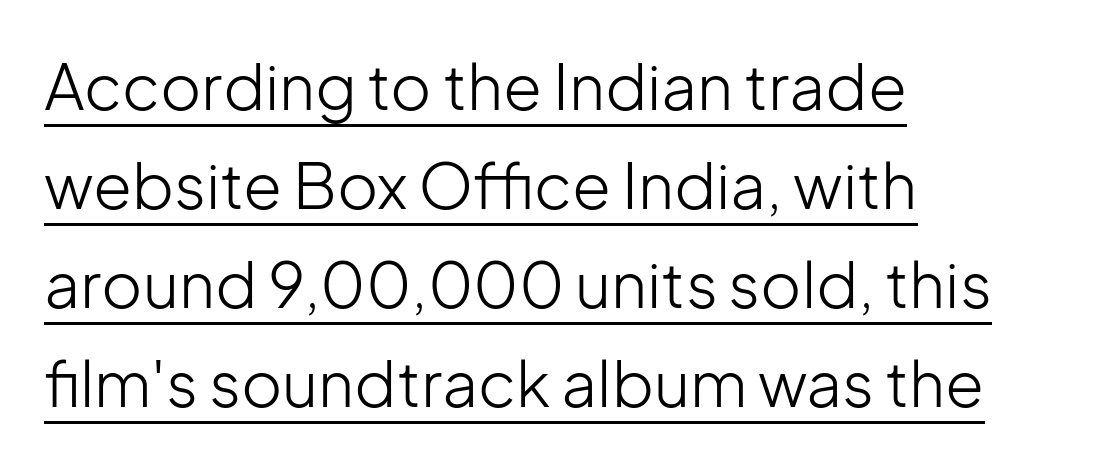
Q: Is the text bold? A: No.
Q: Is the text italic (slanted)? A: No, it is upright.
Q: Is the typeface a serif or a sans-serif typeface? A: Sans-serif.
Q: Is the text underlined? A: Yes.
Q: How is the paragraph aligned? A: Left-aligned.
Q: Is the spacing between letters normal or unusually wide? A: Normal.
Q: Is the spacing between lines tight, normal or loose? A: Normal.
Q: Width (condensed, normal, or wide)? A: Normal.
Q: Stroke contrast? A: Low.
Q: x-height? A: Medium.
Q: Monospaced? A: No.
